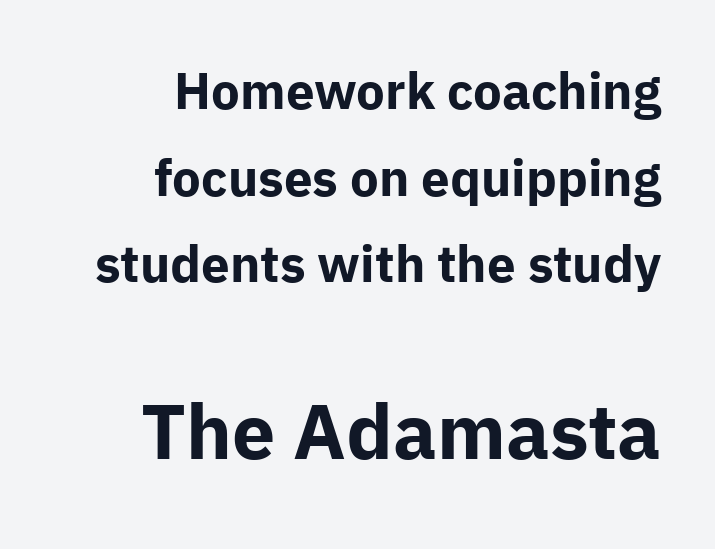
The image shows 77 px bold sans-serif type, upright; set right-aligned, normal line spacing (1.7x), normal letter spacing, not underlined; the second (bottom) block is 1.51x larger; low stroke contrast and a medium x-height.
